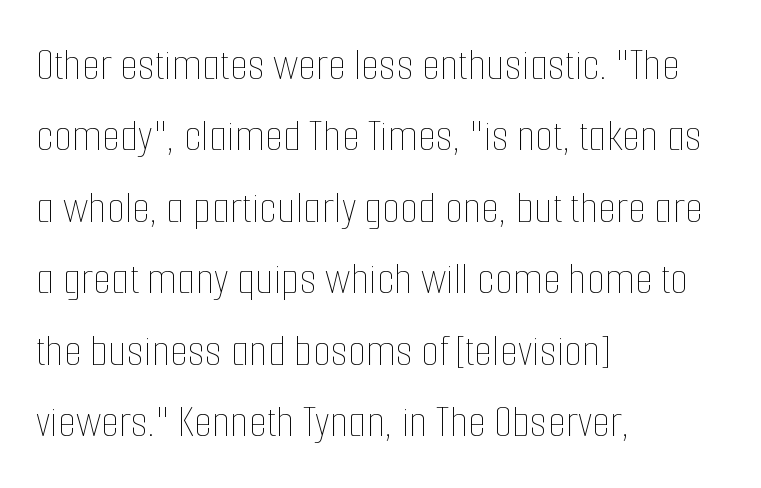
No italicization has been applied; the sample stays upright. Stroke mass is kept to a normal reading level or below. A typesetter would call this leading conventional body-copy spacing. The baseline area is clear. Looks like regular typesetting: each glyph gets only the width it needs. Visually the block forms a straight wall on the left and a jagged coastline on the right.
